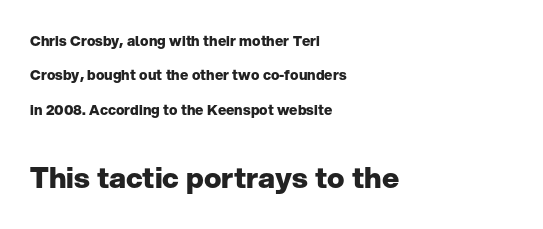
Q: Is the text bold? A: Yes.
Q: Is the text italic (slanted)? A: No, it is upright.
Q: Is the typeface a serif or a sans-serif typeface? A: Sans-serif.
Q: Is the text underlined? A: No.
Q: How is the paragraph aligned? A: Left-aligned.
Q: Is the spacing between letters normal or unusually wide? A: Normal.
Q: Is the spacing between lines tight, normal or loose? A: Loose.
Q: Which block of text is set in a larger size, the first (top) or the second (bottom)? A: The second (bottom) one.
Q: Width (condensed, normal, or wide)? A: Normal.
Q: Stroke contrast? A: Low.
Q: x-height? A: Medium.
Q: Monospaced? A: No.
